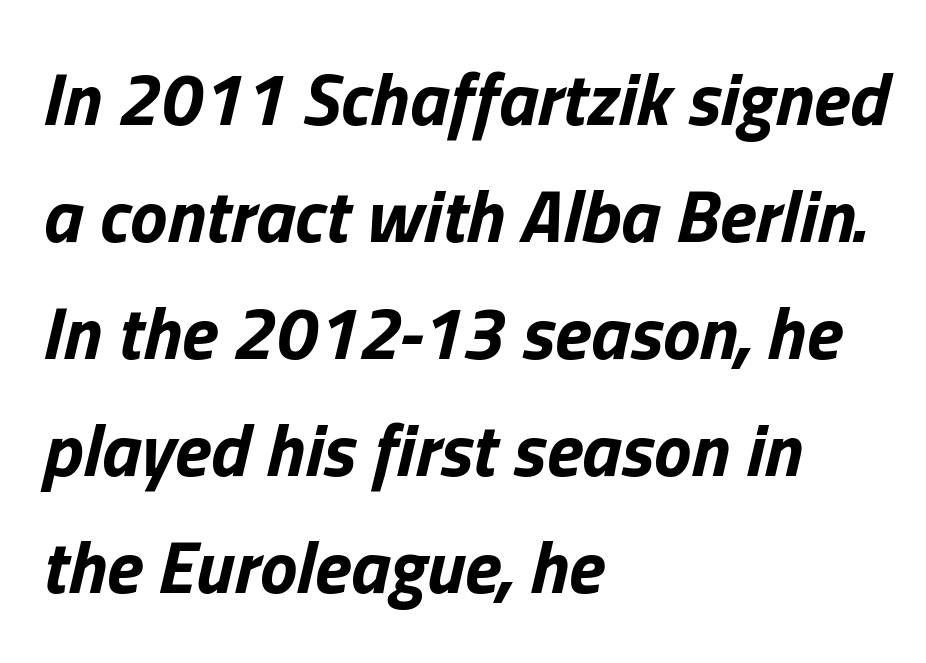
{"italic": "yes", "lean": "right", "slant_degrees": 13, "bold": "yes", "weight": "bold", "width": "normal", "stroke_contrast": "low", "x_height": "medium", "monospaced": "no", "underline": "no", "align": "left", "line_spacing": "normal", "line_spacing_ratio": 1.56, "letter_spacing": "normal", "letter_spacing_em": 0.0, "glyph_px": 75}
